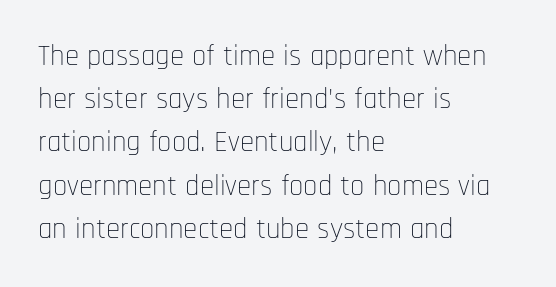
The image shows 29 px thin, condensed sans-serif type, upright; set left-aligned, normal line spacing (1.49x), normal letter spacing, not underlined; low stroke contrast and a large x-height.
